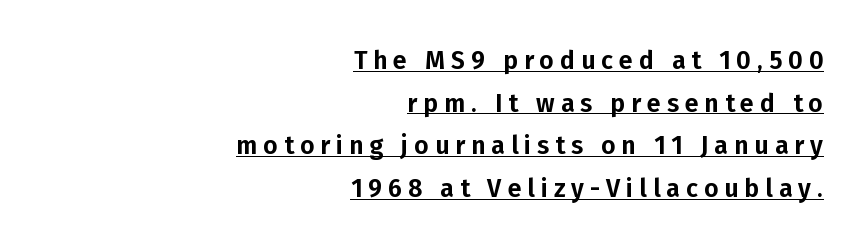
Rendered with straight, roman letterforms. Underlined type. This sample is right-justified, so line beginnings fall wherever the words allow. Each word looks stretched out because of the extra space between its letters.
